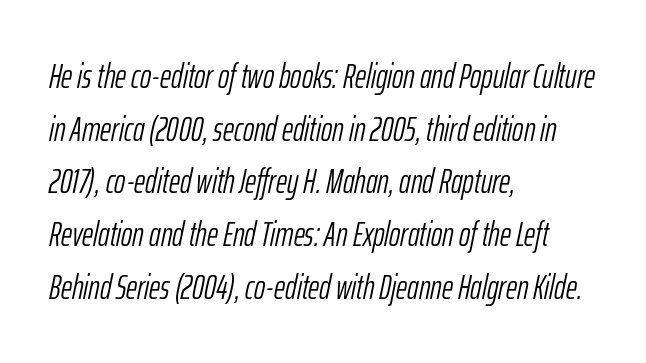
The image shows 34 px light, condensed type, italic (leaning right); set left-aligned, normal line spacing (1.55x), normal letter spacing, not underlined; low stroke contrast and a medium x-height.
